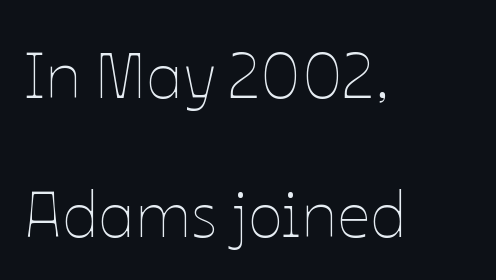
Each word holds together tightly as a unit, with standard inter-letter gaps. Does the lettering tilt? It doesn't — this is upright. The letterforms sit at book weight or below. The letters advance in unequal steps, a hallmark of proportional type.
